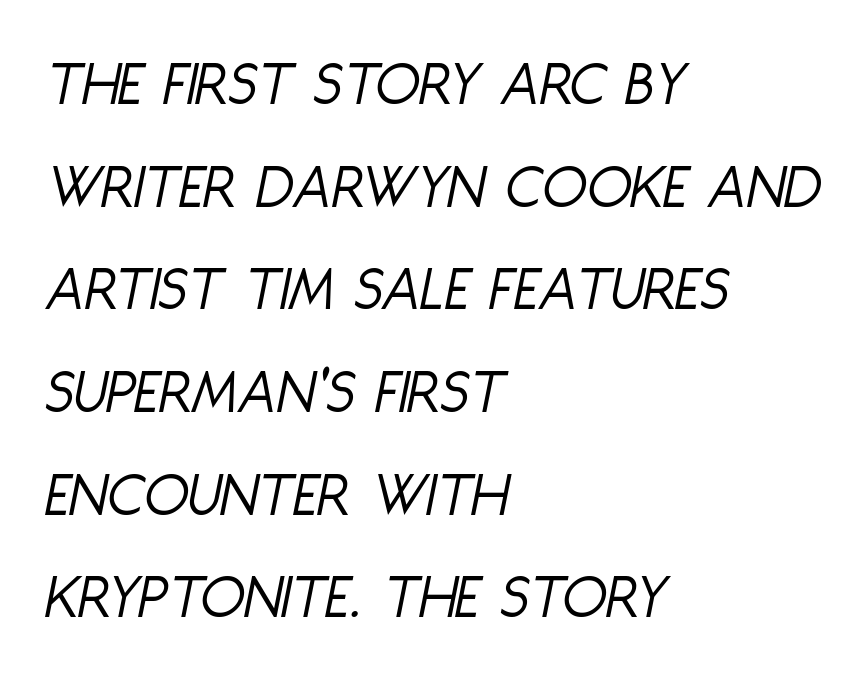
Q: Is the text bold? A: No.
Q: Is the text italic (slanted)? A: Yes, it leans right by about 11 degrees.
Q: Is the text underlined? A: No.
Q: How is the paragraph aligned? A: Left-aligned.
Q: Is the spacing between letters normal or unusually wide? A: Normal.
Q: Is the spacing between lines tight, normal or loose? A: Normal.
Q: Width (condensed, normal, or wide)? A: Condensed.
Q: Stroke contrast? A: Low.
Q: x-height? A: Large.
Q: Monospaced? A: No.
